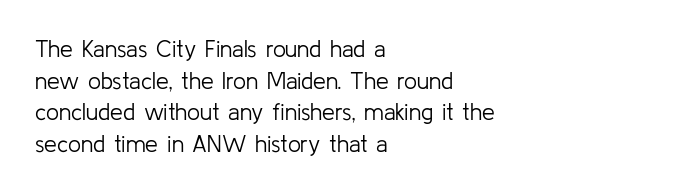
{"italic": "no", "bold": "no", "underline": "no", "align": "left", "line_spacing": "normal", "line_spacing_ratio": 1.37, "letter_spacing": "normal", "letter_spacing_em": 0.0, "glyph_px": 23}
